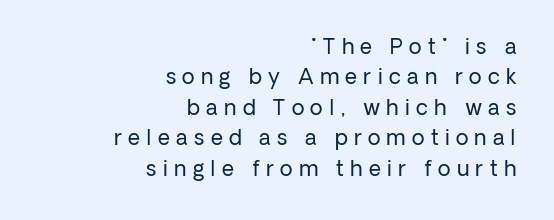
The image shows 21 px text type, upright; set right-aligned, normal line spacing (1.45x), unusually wide letter spacing (+0.3 em), not underlined.
